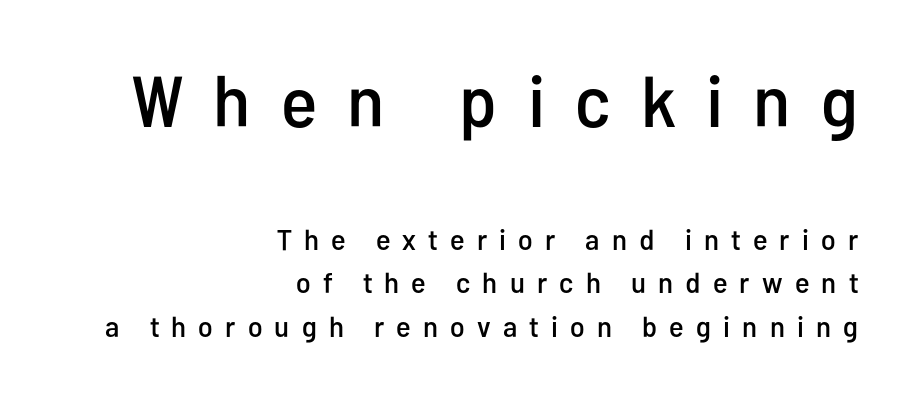
The image shows 72 px condensed sans-serif type, upright; set right-aligned, normal line spacing (1.5x), unusually wide letter spacing (+0.42 em), not underlined; the first (top) block is 2.48x larger; low stroke contrast and a medium x-height.
